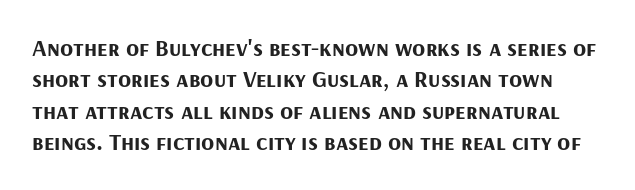
No italicization has been applied; the sample stays upright. A normal amount of white space separates one row of letters from the next. Rule under the text: the space is simply empty. Students, note that the glyphs here touch the page at normal intervals. Is the type bold? Yes — the strokes are clearly thick and heavy.
